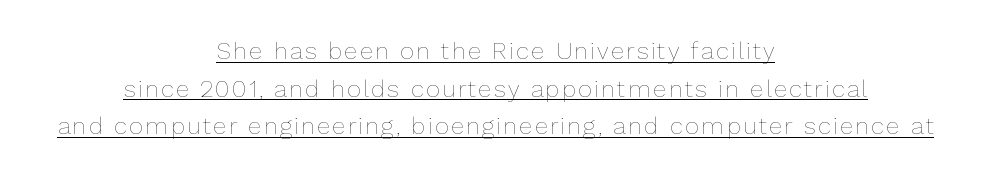
Q: Is the text bold? A: No.
Q: Is the text italic (slanted)? A: No, it is upright.
Q: Is the text underlined? A: Yes.
Q: How is the paragraph aligned? A: Centered.
Q: Is the spacing between lines tight, normal or loose? A: Normal.
